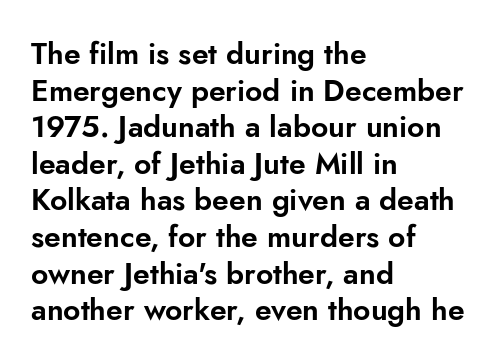
The image shows 30 px sans-serif type, upright; set left-aligned, line spacing 1.22x, normal letter spacing, not underlined; low stroke contrast and a small x-height.
